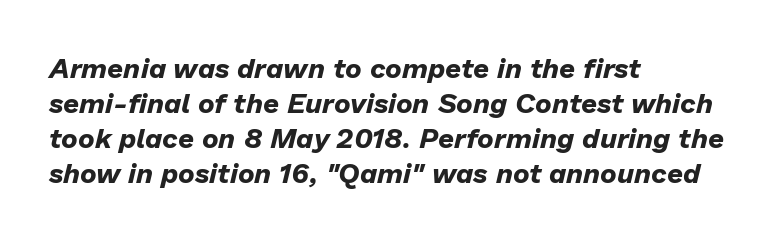
The image shows 28 px bold type, italic (leaning right); set left-aligned, normal line spacing (1.25x), normal letter spacing, not underlined; low stroke contrast and a medium x-height.
